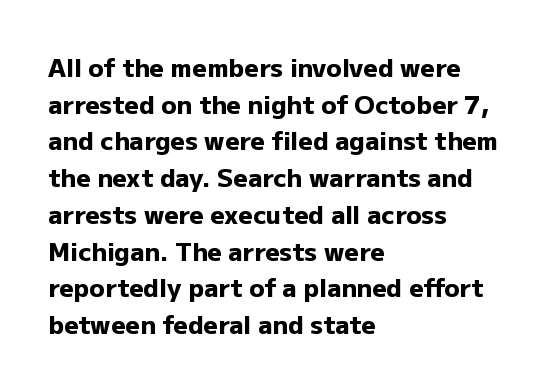
Q: Is the text bold? A: Yes.
Q: Is the text italic (slanted)? A: No, it is upright.
Q: Is the text underlined? A: No.
Q: How is the paragraph aligned? A: Left-aligned.
Q: Is the spacing between letters normal or unusually wide? A: Normal.
Q: Is the spacing between lines tight, normal or loose? A: Normal.
